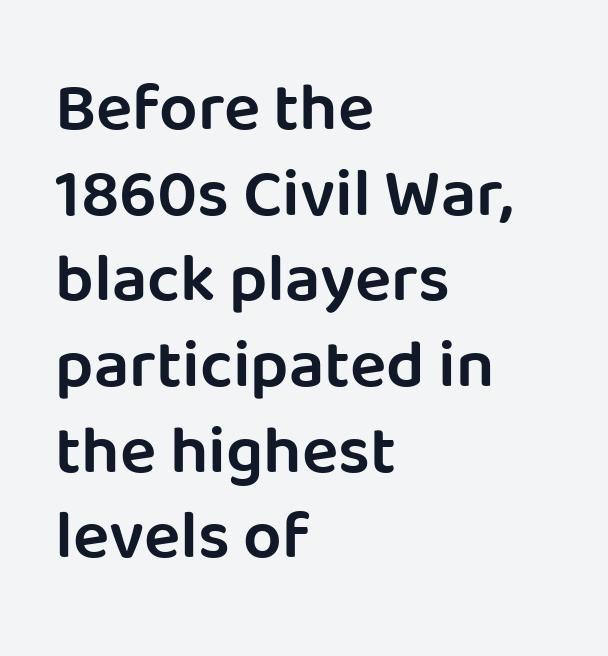
Q: Is the text bold? A: Semi-bold.
Q: Is the text italic (slanted)? A: No, it is upright.
Q: Is the typeface a serif or a sans-serif typeface? A: Sans-serif.
Q: Is the text underlined? A: No.
Q: How is the paragraph aligned? A: Left-aligned.
Q: Is the spacing between letters normal or unusually wide? A: Normal.
Q: Is the spacing between lines tight, normal or loose? A: Normal.
Q: Width (condensed, normal, or wide)? A: Normal.
Q: Stroke contrast? A: Low.
Q: x-height? A: Large.
Q: Monospaced? A: No.
